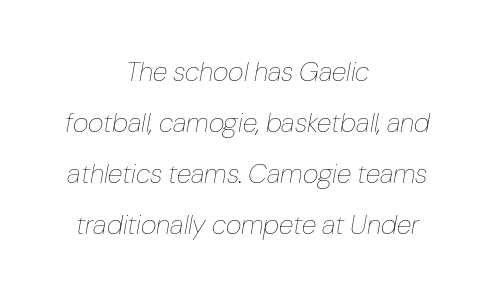
The tracking reads as untouched default to a designer's eye. Observe the lean: these are italic letterforms. Weight: regular or lighter. Neither beginnings nor endings align; midpoints do. The gap between lines stays unmarked.
